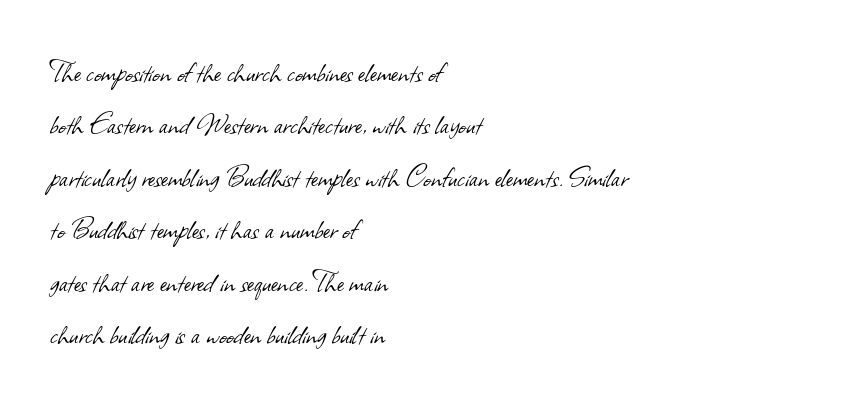
Reading down the column, the eye jumps a familiar distance to each next line. A typesetter would call this zero additional tracking. Looks like regular typesetting: each glyph gets only the width it needs. Observe the absence of serifs on each vertical stroke in this sample. This reads as an unemphasized weight, regular at the heaviest. Plain, unruled lines of type.
